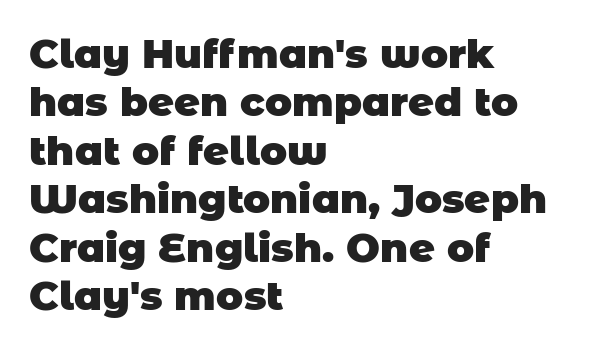
Alignment: flush left. Is the letter spacing exaggerated? No — it looks like the ordinary default. Observe the absence of serifs on each vertical stroke in this sample. Character widths vary here, with narrow letters taking less room than wide ones. How heavy is the stroke? Heavy — this is a bold.
